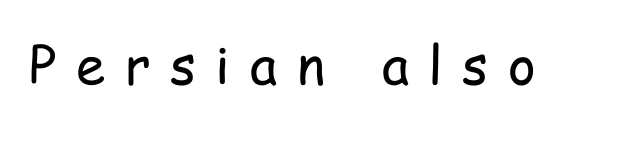
{"serif": "no", "italic": "no", "bold": "no", "weight": "regular", "width": "condensed", "stroke_contrast": "low", "x_height": "medium", "monospaced": "no", "underline": "no", "letter_spacing": "wide", "letter_spacing_em": 0.37, "glyph_px": 53}
